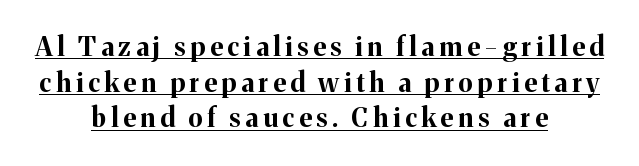
Q: Is the text bold? A: Yes.
Q: Is the text italic (slanted)? A: No, it is upright.
Q: Is the text underlined? A: Yes.
Q: How is the paragraph aligned? A: Centered.
Q: Is the spacing between lines tight, normal or loose? A: Normal.
